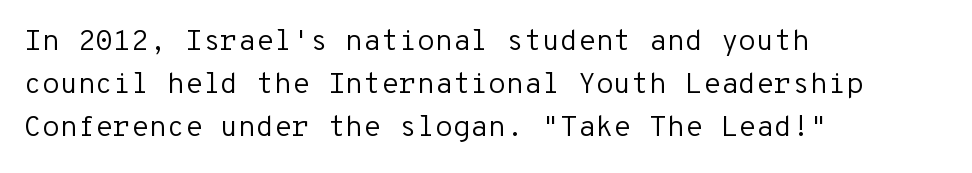
Q: Is the text bold? A: No.
Q: Is the text italic (slanted)? A: No, it is upright.
Q: Is the typeface a serif or a sans-serif typeface? A: Sans-serif.
Q: Is the text underlined? A: No.
Q: How is the paragraph aligned? A: Left-aligned.
Q: Is the spacing between letters normal or unusually wide? A: Normal.
Q: Is the spacing between lines tight, normal or loose? A: Normal.
Q: Width (condensed, normal, or wide)? A: Normal.
Q: Stroke contrast? A: Low.
Q: x-height? A: Medium.
Q: Monospaced? A: Yes.
